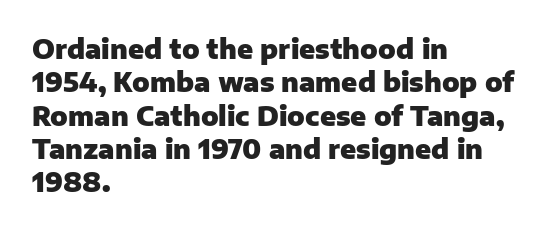
Q: Is the text bold? A: Yes.
Q: Is the text italic (slanted)? A: No, it is upright.
Q: Is the text underlined? A: No.
Q: How is the paragraph aligned? A: Left-aligned.
Q: Is the spacing between letters normal or unusually wide? A: Normal.
Q: Is the spacing between lines tight, normal or loose? A: Normal.
